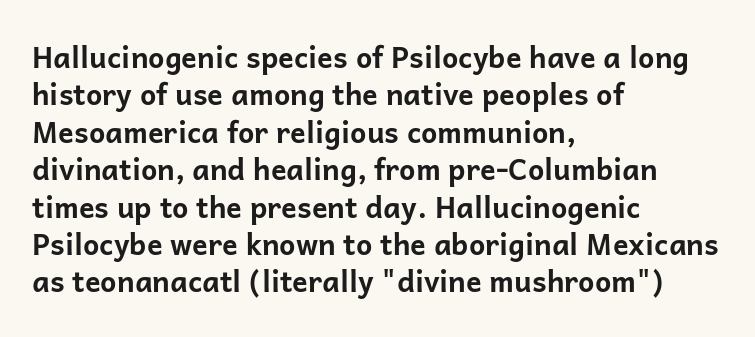
The image shows 29 px bold sans-serif type, upright; set left-aligned, normal line spacing (1.29x), normal letter spacing, not underlined; low stroke contrast and a medium x-height.
